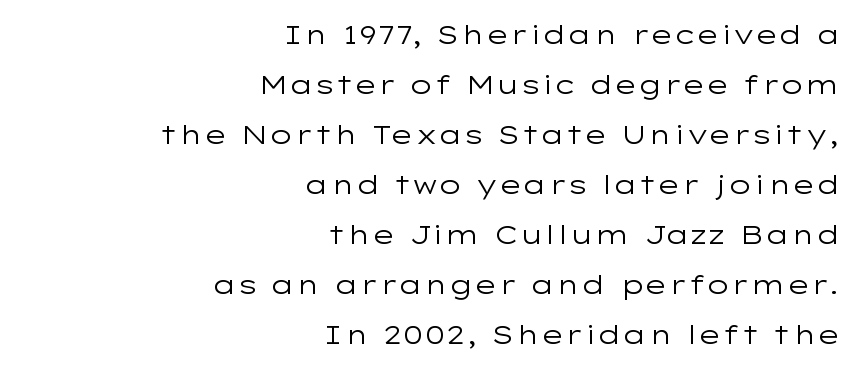
Q: Is the text bold? A: No.
Q: Is the text italic (slanted)? A: No, it is upright.
Q: Is the text underlined? A: No.
Q: How is the paragraph aligned? A: Right-aligned.
Q: Is the spacing between letters normal or unusually wide? A: Normal.
Q: Is the spacing between lines tight, normal or loose? A: Loose.
